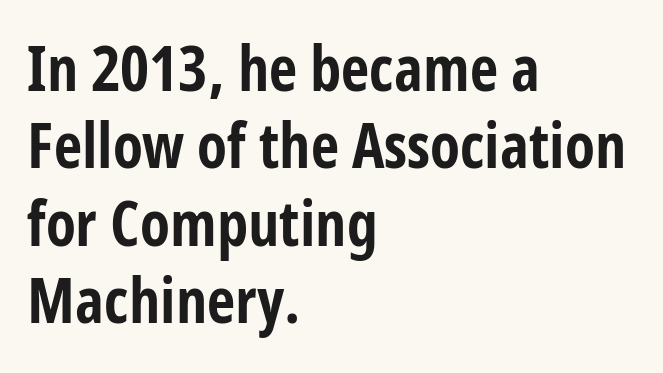
A typesetter would call this proportional, since set widths differ per character. I'd call this a sans setting — the letters go barefoot. The passage shown is emphatically bold. Successive baselines arrive at the customary interval.
